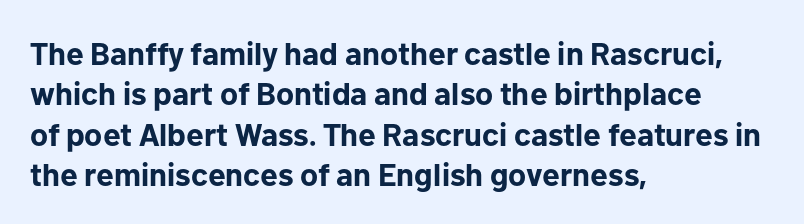
The image shows 32 px bold sans-serif type, upright; set left-aligned, normal line spacing (1.26x), normal letter spacing, not underlined; low stroke contrast and a medium x-height.
